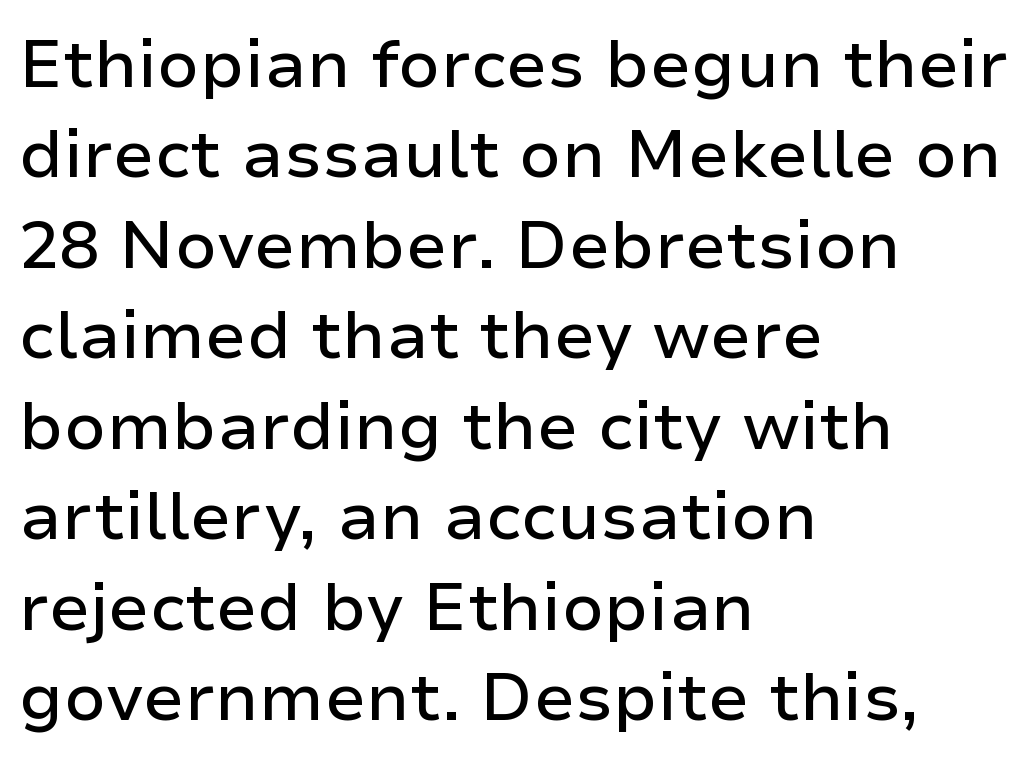
The image shows 67 px sans-serif type, upright; set left-aligned, normal line spacing (1.35x), normal letter spacing, not underlined; low stroke contrast and a medium x-height.
